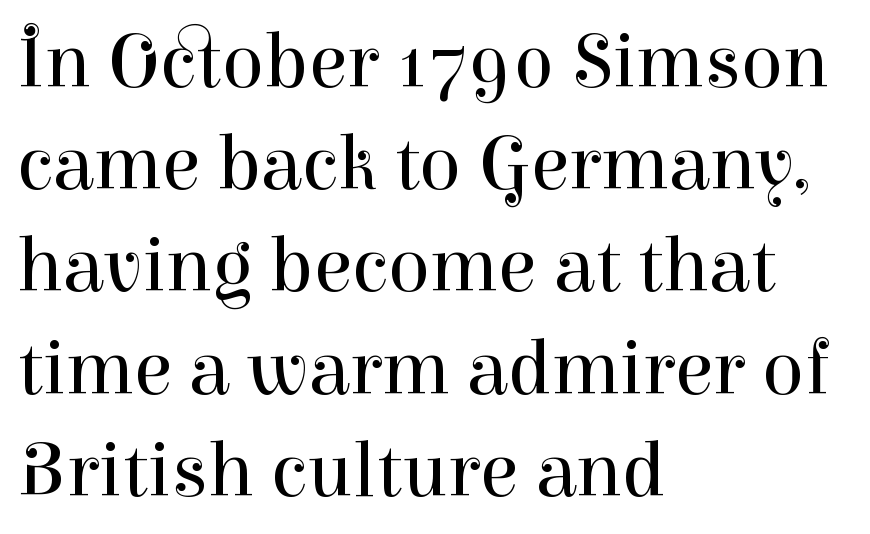
Q: Is the text bold? A: No.
Q: Is the text italic (slanted)? A: No, it is upright.
Q: Is the typeface a serif or a sans-serif typeface? A: Serif.
Q: Is the text underlined? A: No.
Q: How is the paragraph aligned? A: Left-aligned.
Q: Is the spacing between letters normal or unusually wide? A: Normal.
Q: Is the spacing between lines tight, normal or loose? A: Normal.
Q: Width (condensed, normal, or wide)? A: Normal.
Q: Stroke contrast? A: High.
Q: x-height? A: Medium.
Q: Monospaced? A: No.
